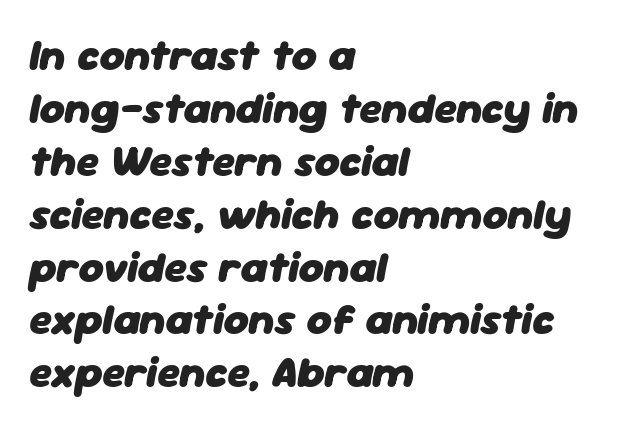
Q: Is the text bold? A: Yes.
Q: Is the text italic (slanted)? A: Yes, it leans right by about 11 degrees.
Q: Is the text underlined? A: No.
Q: How is the paragraph aligned? A: Left-aligned.
Q: Is the spacing between letters normal or unusually wide? A: Normal.
Q: Width (condensed, normal, or wide)? A: Normal.
Q: Stroke contrast? A: Low.
Q: x-height? A: Medium.
Q: Monospaced? A: No.
